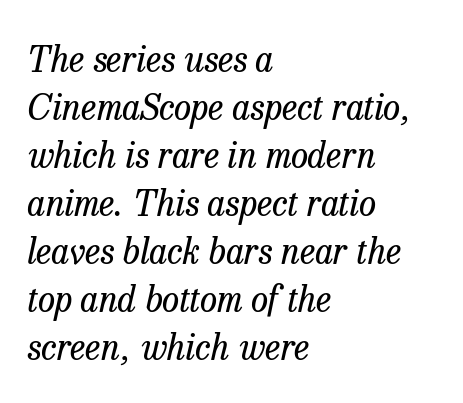
A light-to-regular cut is what we see here. One-word summary of the alignment: left. Looking at the ascenders, they clearly lean. The typeface chosen for these lines features serifs. What stands out about the letter spacing? Nothing — it is the standard amount. These lines are rendered in a variable-pitch font.
